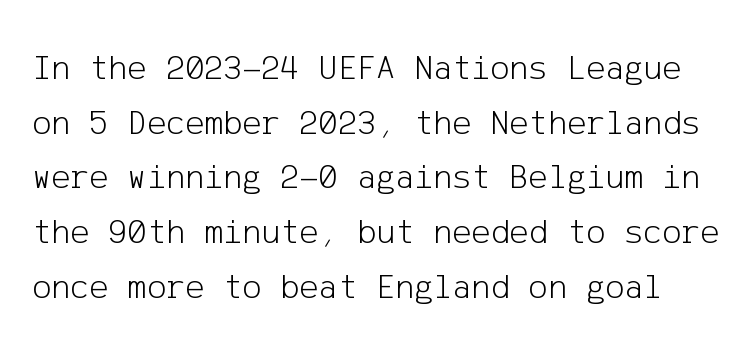
{"serif": "no", "italic": "no", "bold": "no", "weight": "light", "width": "normal", "stroke_contrast": "low", "x_height": "medium", "underline": "no", "line_spacing": "normal", "line_spacing_ratio": 1.52, "letter_spacing": "normal", "letter_spacing_em": 0.0, "glyph_px": 36}
